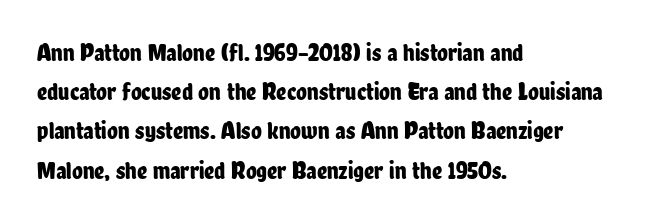
{"italic": "no", "underline": "no", "align": "left", "line_spacing": "normal", "line_spacing_ratio": 1.57, "letter_spacing": "normal", "letter_spacing_em": 0.0, "glyph_px": 25}
